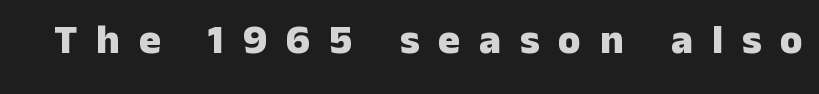
Every letter is thick-stroked: bold, no question. Look at the tracking — it's clearly loosened, letters drifting apart. A bare baseline throughout the passage. Stroke terminals: plain, sans-serif. The passage shown is typed in a proportional face where columns would drift.
